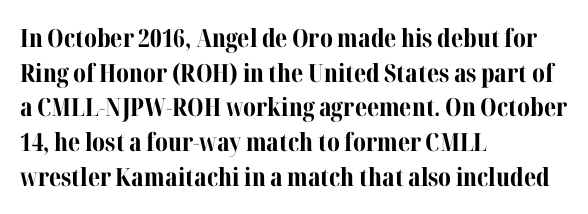
The type sits square on the baseline with zero lean. Summary of weight: heavy, a full bold. Rule under the text: the space is simply empty. Is the letter spacing exaggerated? No — it looks like the ordinary default.
